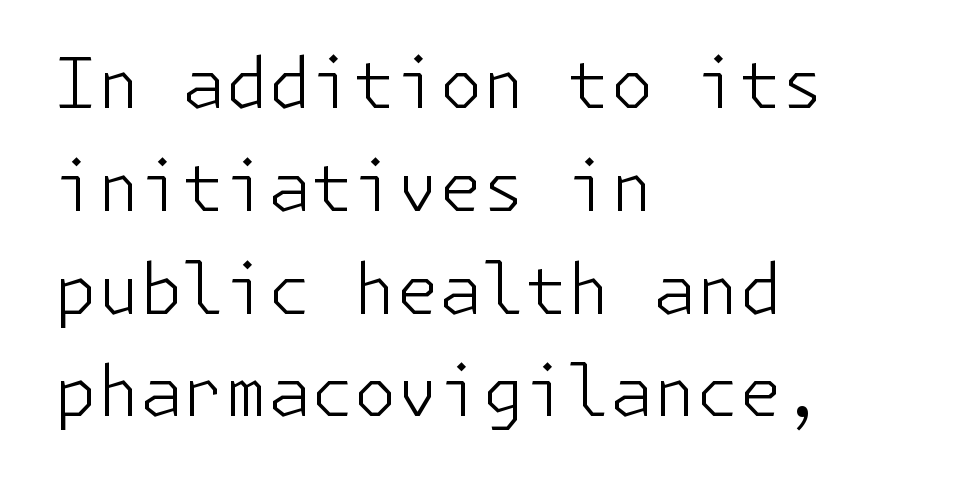
Q: Is the text bold? A: No.
Q: Is the text italic (slanted)? A: No, it is upright.
Q: Is the typeface a serif or a sans-serif typeface? A: Sans-serif.
Q: Is the text underlined? A: No.
Q: How is the paragraph aligned? A: Left-aligned.
Q: Is the spacing between letters normal or unusually wide? A: Normal.
Q: Is the spacing between lines tight, normal or loose? A: Normal.
Q: Width (condensed, normal, or wide)? A: Normal.
Q: Stroke contrast? A: Low.
Q: x-height? A: Medium.
